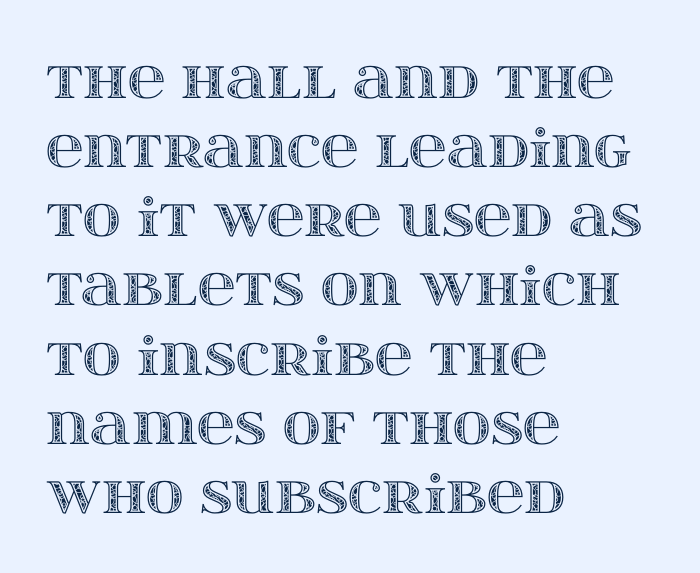
The image shows 52 px wide type, upright; set left-aligned, normal line spacing (1.33x), normal letter spacing, not underlined; a large x-height.
